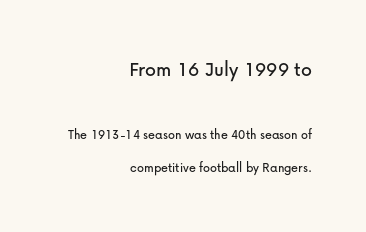
Q: Is the text italic (slanted)? A: No, it is upright.
Q: Is the text underlined? A: No.
Q: How is the paragraph aligned? A: Right-aligned.
Q: Is the spacing between letters normal or unusually wide? A: Normal.
Q: Is the spacing between lines tight, normal or loose? A: Loose.
Q: Which block of text is set in a larger size, the first (top) or the second (bottom)? A: The first (top) one.
